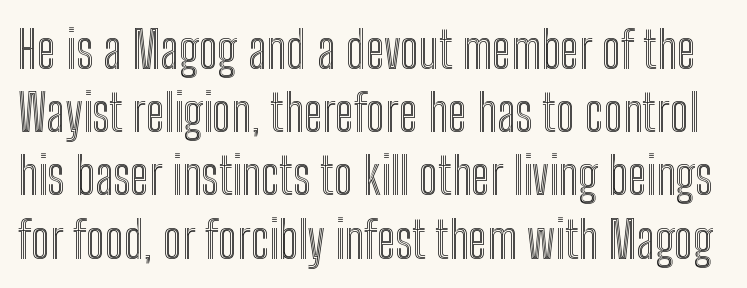
Q: Is the text italic (slanted)? A: No, it is upright.
Q: Is the text underlined? A: No.
Q: Is the spacing between letters normal or unusually wide? A: Normal.
Q: Width (condensed, normal, or wide)? A: Condensed.
Q: x-height? A: Medium.
Q: Monospaced? A: No.
